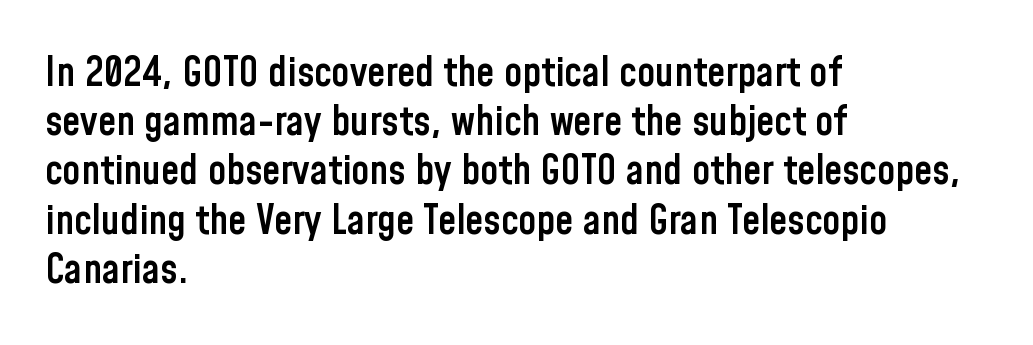
Q: Is the text bold? A: Semi-bold.
Q: Is the text italic (slanted)? A: No, it is upright.
Q: Is the typeface a serif or a sans-serif typeface? A: Sans-serif.
Q: Is the text underlined? A: No.
Q: How is the paragraph aligned? A: Left-aligned.
Q: Is the spacing between letters normal or unusually wide? A: Normal.
Q: Width (condensed, normal, or wide)? A: Condensed.
Q: Stroke contrast? A: Low.
Q: x-height? A: Medium.
Q: Monospaced? A: No.
